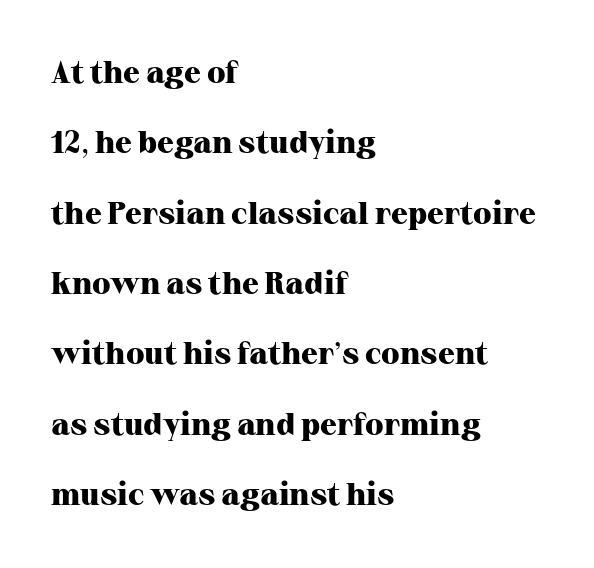
The baseline area is clear. The letterforms sit shoulder to shoulder at normal distance. Character widths vary here, with narrow letters taking less room than wide ones. Reading down the column, the eye jumps a long way to each next line.
